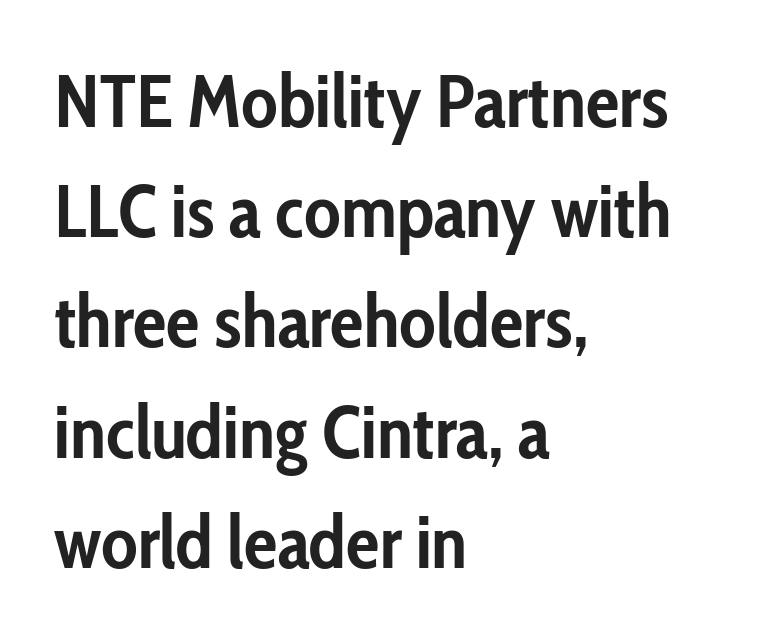
{"serif": "no", "italic": "no", "bold": "yes", "weight": "semibold", "width": "condensed", "stroke_contrast": "low", "x_height": "medium", "monospaced": "no", "underline": "no", "align": "left", "line_spacing": "normal", "line_spacing_ratio": 1.47, "letter_spacing": "normal", "letter_spacing_em": 0.0, "glyph_px": 75}
